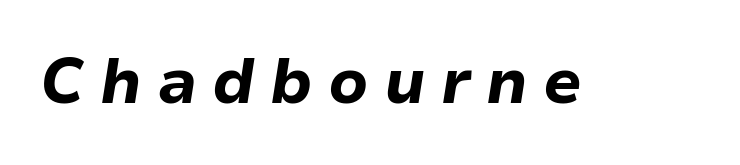
These lines have a slow, spaced-out rhythm from letter to letter. The foot of each line stays bare and open. Every letter is thick-stroked: bold, no question. Think of a printed novel: that variable character pitch is what you see here.
